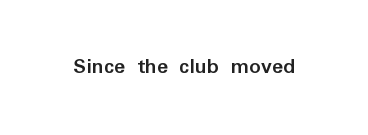
The image shows 23 px bold type, upright; set normal letter spacing, not underlined.
